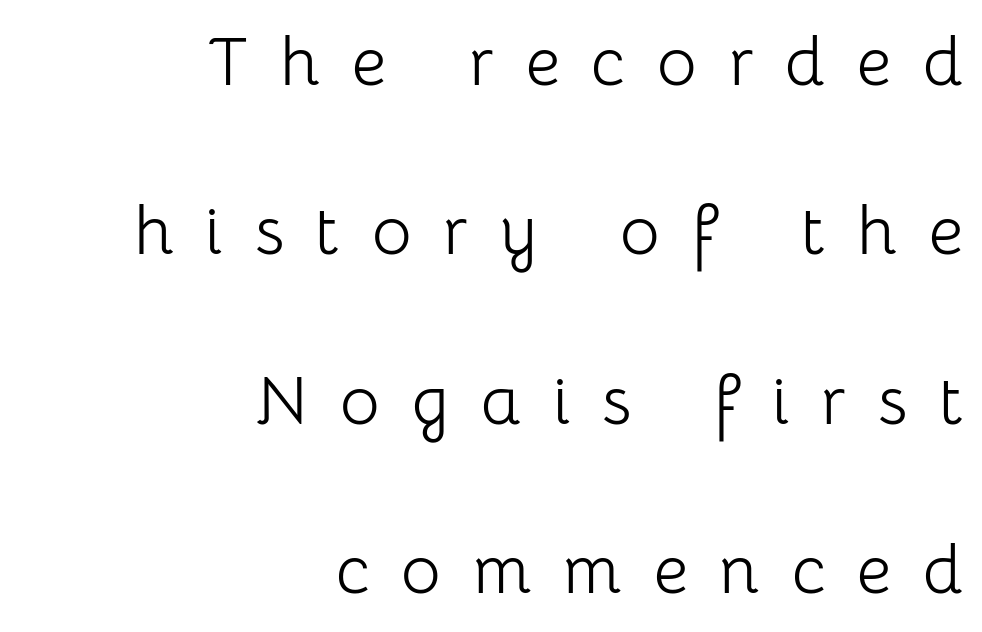
The area under the type is left untouched. Line spacing here is loose. You can tell from the bare stems that sans-serif type was used. Think of a printed novel: that variable character pitch is what you see here. Nothing heavy about these letters — not bold at all. Layout note: lines flush right.
